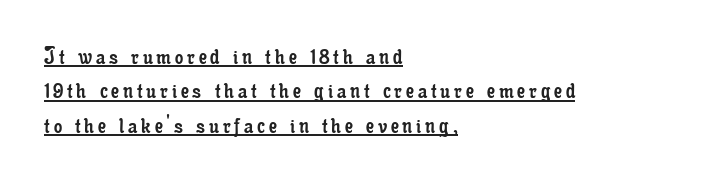
The image shows 26 px text type, upright; set left-aligned, normal line spacing (1.32x), underlined.
